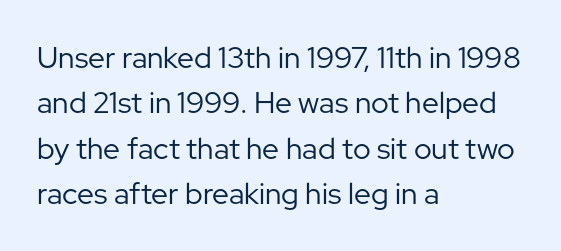
Is this a fixed-width face? No — the glyphs have proportional, varying widths. Stroke thickness stays within the range of a standard reading face or lighter. These lines are composed in type without serifs. Reading down the column, the eye jumps a familiar distance to each next line. Posture: upright roman.
